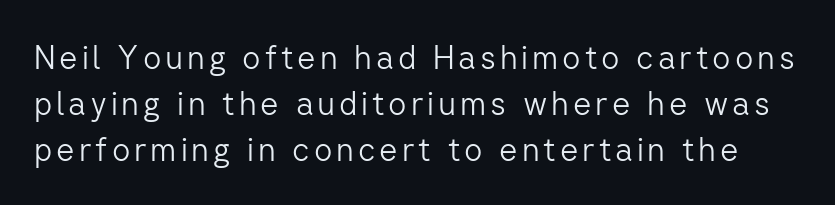
A light-to-regular cut is what we see here. Are there feet on the stems? There aren't — it's a sans. What's the leading like? Ordinary, nothing unusual. Posture: upright roman. Any mark beneath the type? The region is blank. Proportional: the letters do not fall into vertical columns.
